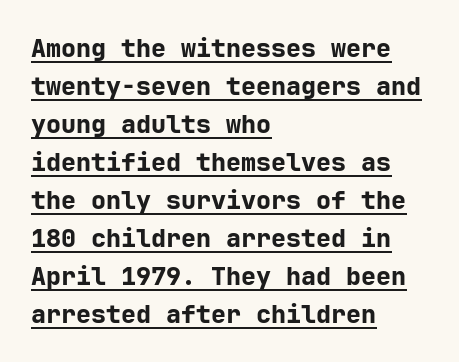
Q: Is the text bold? A: Yes.
Q: Is the text italic (slanted)? A: No, it is upright.
Q: Is the text underlined? A: Yes.
Q: How is the paragraph aligned? A: Left-aligned.
Q: Is the spacing between letters normal or unusually wide? A: Normal.
Q: Is the spacing between lines tight, normal or loose? A: Normal.
